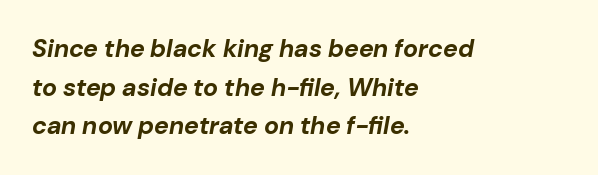
The image shows 25 px bold type, italic (leaning right); set left-aligned, normal line spacing (1.55x), normal letter spacing, not underlined.
